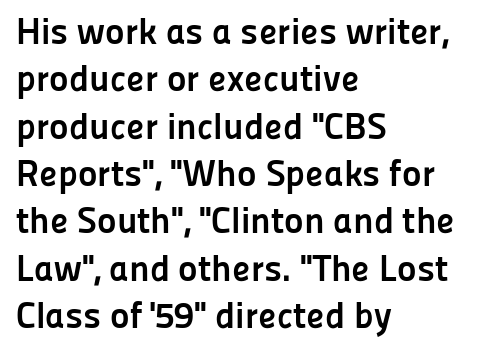
Q: Is the text bold? A: Yes.
Q: Is the text italic (slanted)? A: No, it is upright.
Q: Is the typeface a serif or a sans-serif typeface? A: Sans-serif.
Q: Is the text underlined? A: No.
Q: How is the paragraph aligned? A: Left-aligned.
Q: Is the spacing between letters normal or unusually wide? A: Normal.
Q: Is the spacing between lines tight, normal or loose? A: Normal.
Q: Width (condensed, normal, or wide)? A: Normal.
Q: Stroke contrast? A: Low.
Q: x-height? A: Medium.
Q: Monospaced? A: No.
